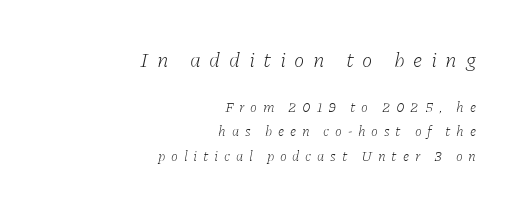
{"italic": "yes", "lean": "right", "slant_degrees": 11, "bold": "no", "underline": "no", "align": "right", "line_spacing_ratio": 1.73, "letter_spacing": "wide", "letter_spacing_em": 0.41, "larger_block": "first", "size_ratio": 1.5, "glyph_px": 21}
